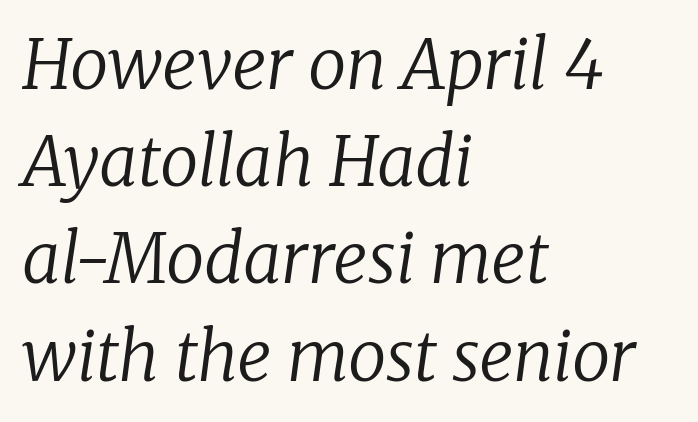
Weight: regular or lighter. Compared with typical body copy, the letter spacing here is the same. Slanted lettering throughout. The passage shown is typed in a proportional face where columns would drift.
